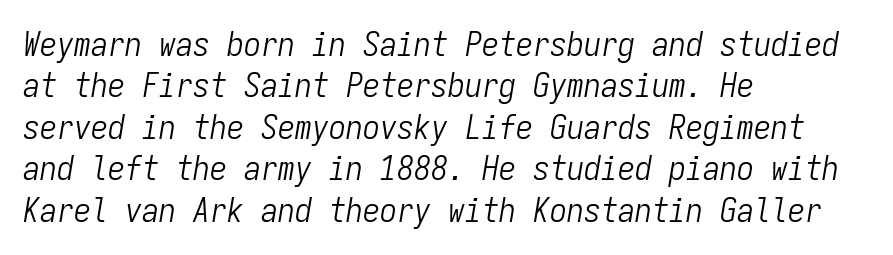
{"italic": "yes", "lean": "right", "slant_degrees": 9, "bold": "no", "weight": "light", "width": "condensed", "stroke_contrast": "low", "x_height": "medium", "monospaced": "yes", "underline": "no", "align": "left", "line_spacing_ratio": 1.22, "letter_spacing": "normal", "letter_spacing_em": 0.0, "glyph_px": 34}
